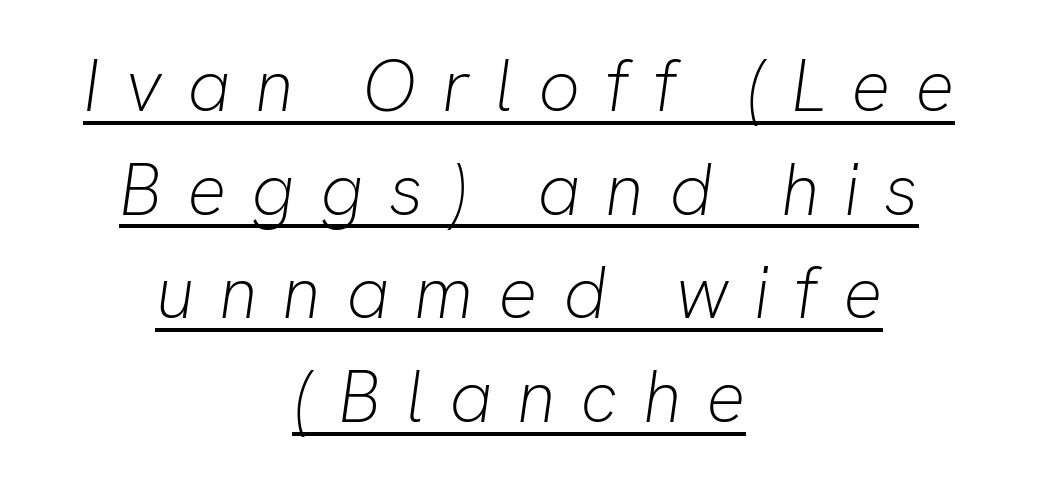
The image shows 73 px light type, italic (leaning right); set centered, normal line spacing (1.42x), unusually wide letter spacing (+0.34 em), underlined; low stroke contrast and a medium x-height.
